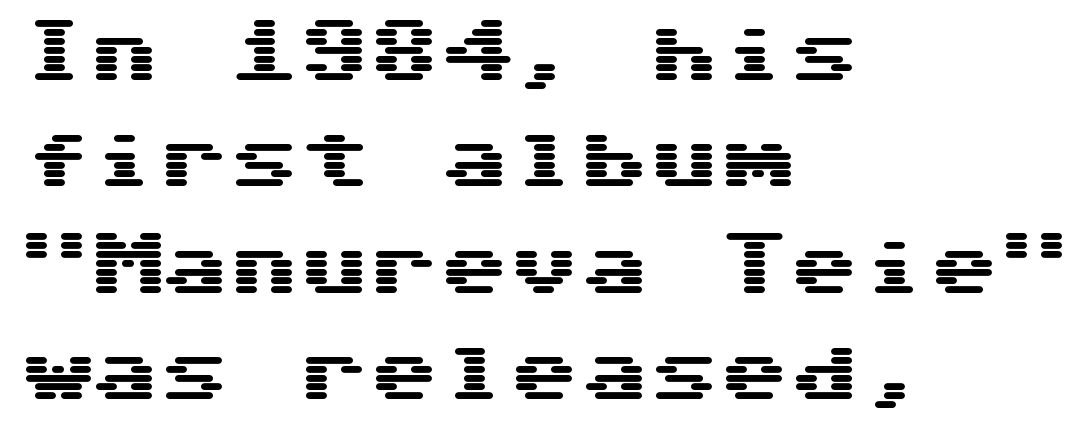
The image shows 70 px wide sans-serif type, upright, monospaced; set left-aligned, normal line spacing (1.52x), normal letter spacing, not underlined; medium stroke contrast and a medium x-height.
